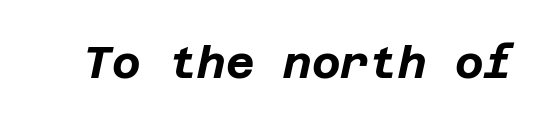
{"italic": "yes", "lean": "right", "slant_degrees": 12, "bold": "yes", "weight": "bold", "width": "normal", "stroke_contrast": "low", "x_height": "large", "underline": "no", "letter_spacing": "normal", "letter_spacing_em": 0.0, "glyph_px": 44}
